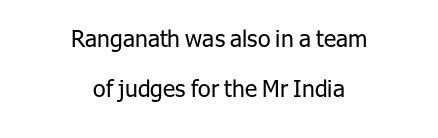
Characters remain perfectly vertical along every line. Students, observe: this is what heavily led, spacious text looks like. No extra tracking has been applied to these lines. Stroke mass is kept to a normal reading level or below. The passage shown is not underscored anywhere.
